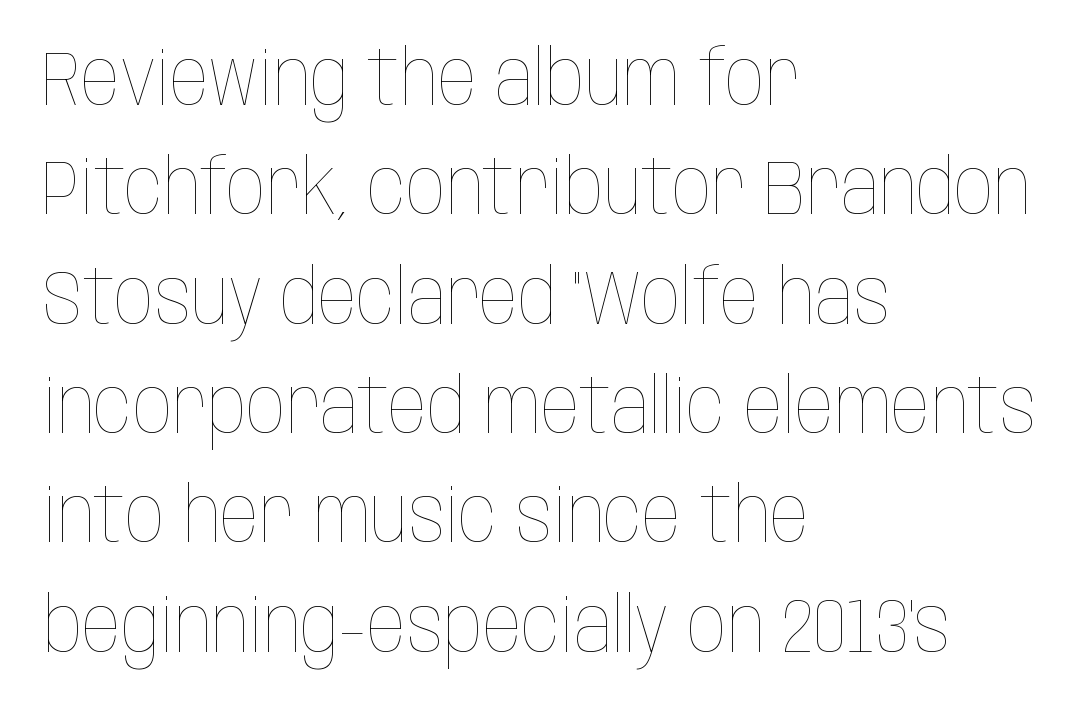
The image shows 77 px thin, condensed type, upright; set left-aligned, normal line spacing (1.42x), normal letter spacing, not underlined; low stroke contrast and a large x-height.
